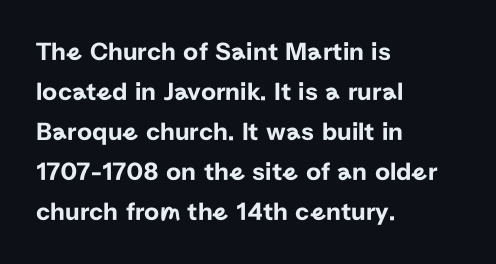
Descender tails drop into unmarked territory. Each word holds together tightly as a unit, with standard inter-letter gaps. Style check: upright. A student would call this left alignment; a typographer would say flush left, rag right. If you measured baseline to baseline, you'd find a middling distance.
